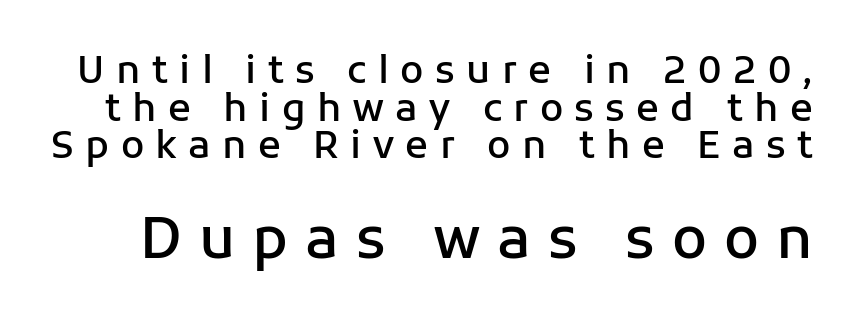
{"serif": "no", "italic": "no", "bold": "semi", "weight": "semibold", "width": "normal", "stroke_contrast": "low", "x_height": "medium", "monospaced": "no", "underline": "no", "line_spacing": "tight", "line_spacing_ratio": 0.99, "letter_spacing": "wide", "letter_spacing_em": 0.3, "larger_block": "second", "size_ratio": 1.5, "glyph_px": 57}
